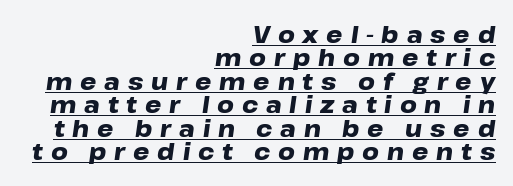
The image shows 23 px bold type, italic (leaning right); set right-aligned, tight line spacing (1.02x), unusually wide letter spacing (+0.34 em), underlined.
